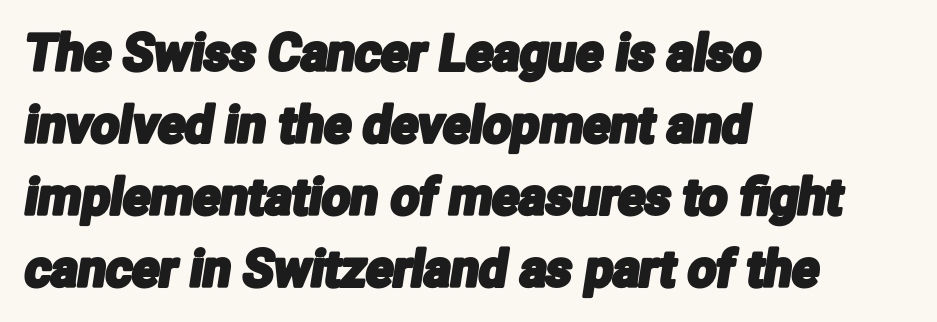
The face used here is proportionally spaced, like ordinary book or web type. The passage shown stacks its lines at a standard gap. Unmarked baselines from the first word to the last. This sample uses a sans-serif face. The paragraph has a hard left edge and a soft right edge. Words appear dense and cohesive because spacing is normal.
